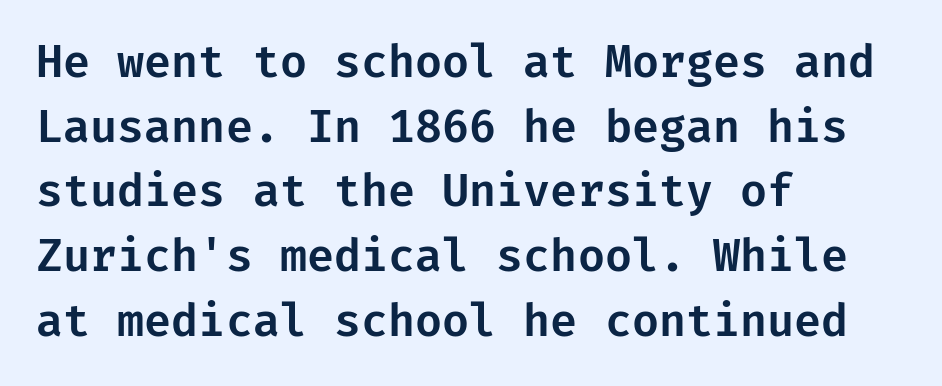
Q: Is the text italic (slanted)? A: No, it is upright.
Q: Is the typeface a serif or a sans-serif typeface? A: Sans-serif.
Q: Is the text underlined? A: No.
Q: How is the paragraph aligned? A: Left-aligned.
Q: Is the spacing between letters normal or unusually wide? A: Normal.
Q: Is the spacing between lines tight, normal or loose? A: Normal.
Q: Width (condensed, normal, or wide)? A: Normal.
Q: Stroke contrast? A: Low.
Q: x-height? A: Medium.
